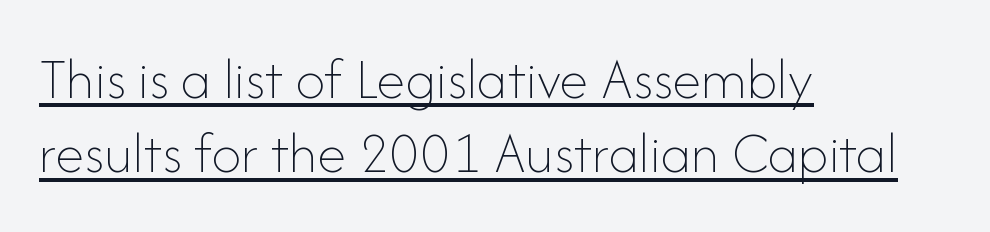
Visually the block forms a straight wall on the left and a jagged coastline on the right. If you drew a line through each stem, it would be perfectly vertical. The font sits on the lighter half of the weight spectrum, regular included. The letters advance in unequal steps, a hallmark of proportional type. This block has exactly the height ordinary leading produces.
